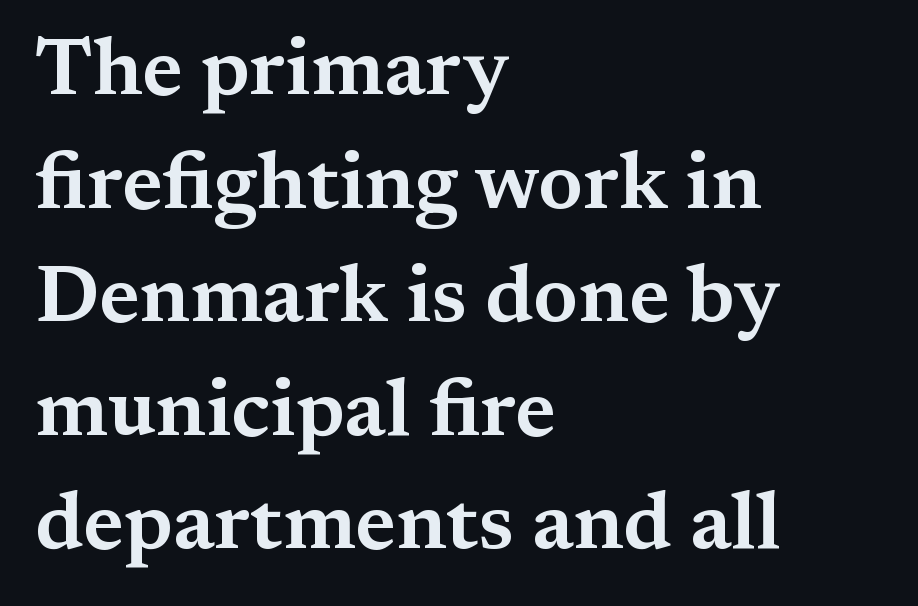
Each word holds together tightly as a unit, with standard inter-letter gaps. Left-aligned paragraph, ragged on the right. Serif or sans? Serif — the stroke terminals have little feet. Quick note: underline off. The rendering uses natural spacing where letterforms have individual widths.
